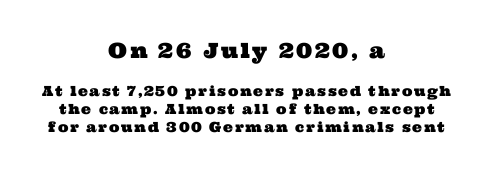
{"underline": "no", "align": "center", "line_spacing": "normal", "line_spacing_ratio": 1.32, "larger_block": "first", "size_ratio": 1.5, "glyph_px": 21}
